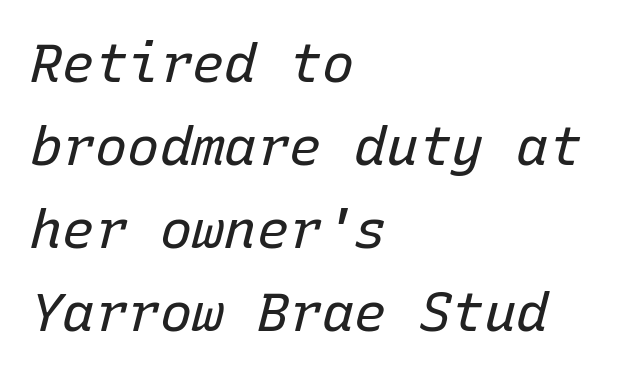
Successive baselines arrive at the customary interval. Is the type heavy? It reads as light-to-regular instead. The area under the type is left untouched. Is the block centered? No — it sits flush against the left margin.
